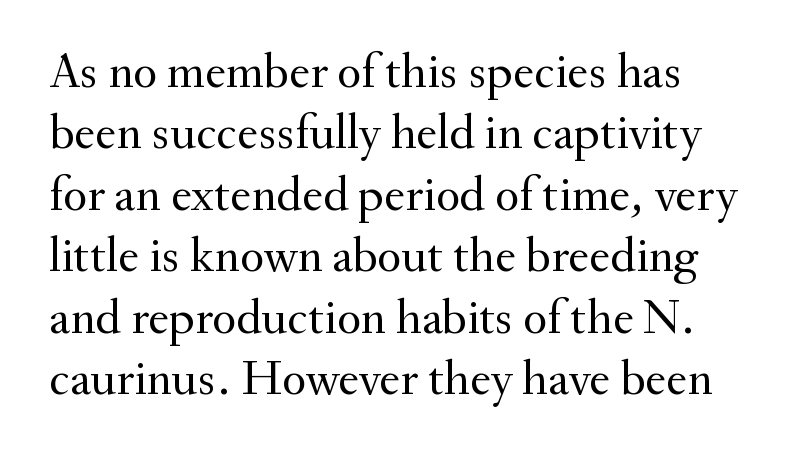
Q: Is the text bold? A: No.
Q: Is the text italic (slanted)? A: No, it is upright.
Q: Is the typeface a serif or a sans-serif typeface? A: Serif.
Q: Is the text underlined? A: No.
Q: Is the spacing between letters normal or unusually wide? A: Normal.
Q: Width (condensed, normal, or wide)? A: Normal.
Q: Stroke contrast? A: Medium.
Q: x-height? A: Small.
Q: Monospaced? A: No.
